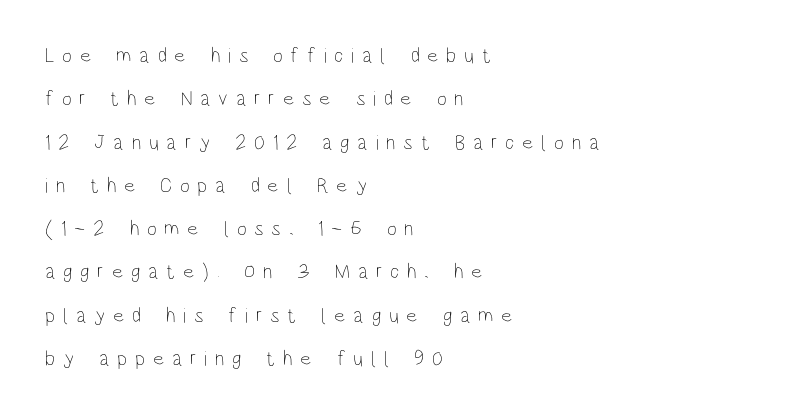
The image shows 21 px text type, upright; set left-aligned, loose line spacing (2.06x), unusually wide letter spacing (+0.37 em), not underlined.
